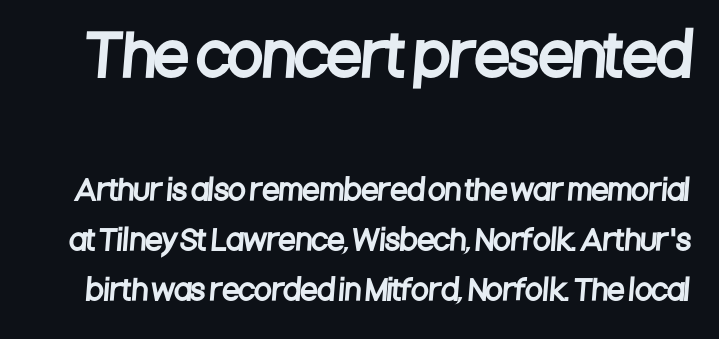
Are there feet on the stems? There aren't — it's a sans. Descender tails drop into unmarked territory. Varying glyph widths throughout — classic text-font behaviour. The block sitting higher on the canvas is the one with enlarged characters. Honestly, the letter spacing is just normal — you wouldn't notice it.
